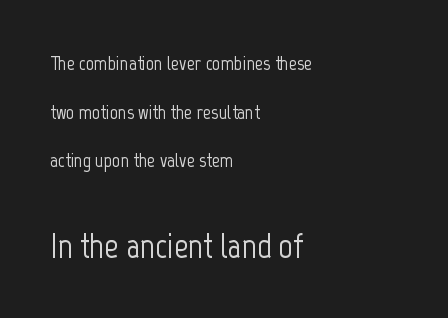
Is there any slant? The stems are plumb. Leading: increased. Here the second block reads like a headline and the first like body copy. The letters carry no serifs — their stems end cleanly without finishing strokes. Letter spacing: default.
